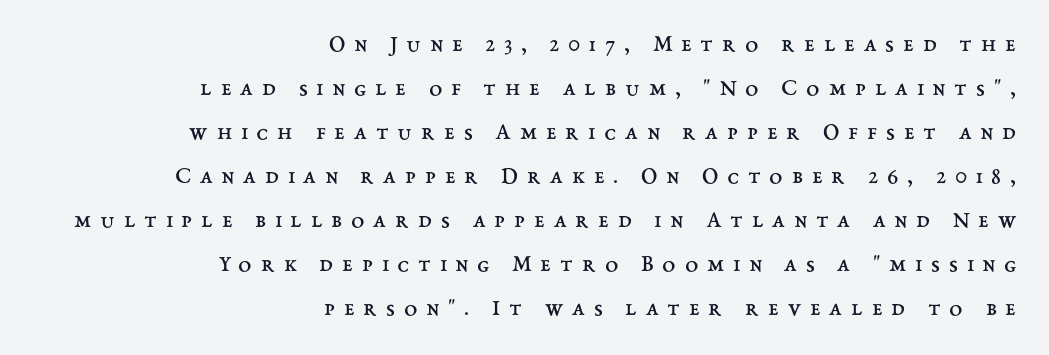
The rag falls on the left side of this text block. Each stroke keeps to a modest, everyday thickness or less. Does the lettering tilt? It doesn't — this is upright. Unmarked baselines from the first word to the last. Look at the tracking — it's clearly loosened, letters drifting apart.
